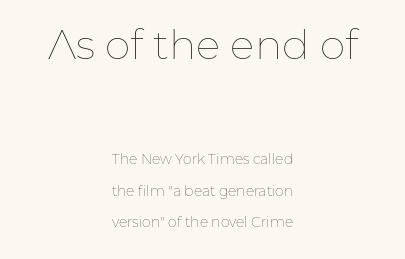
Which chunk is bigger? The first one — the top block dwarfs the bottom. The setting favours the middle, as headings and verse often do. This sample has the flowing, uneven cadence of proportional lettering. The passage shown is not underscored anywhere. Upright lettering throughout.
